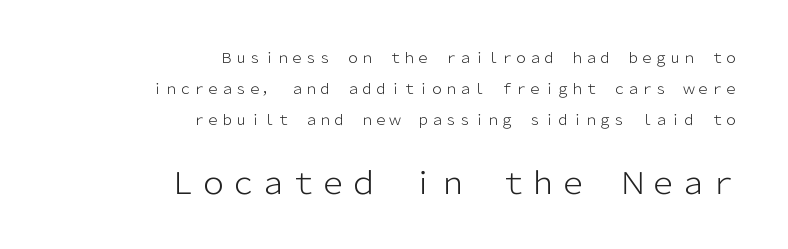
The font sits on the lighter half of the weight spectrum, regular included. The axis of the letterforms is exactly vertical. Is this a fixed-width face? No — the glyphs have proportional, varying widths. Typographically, this falls in the sans-serif category. Students, observe: this is what heavily led, spacious text looks like.
